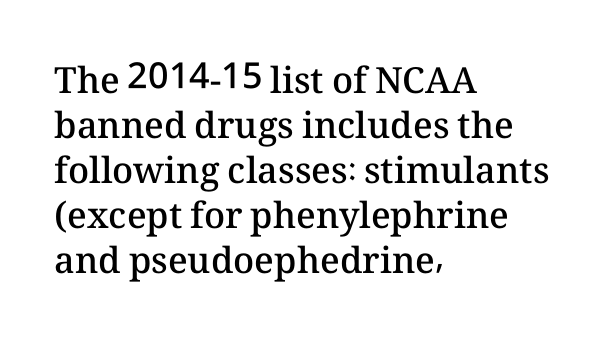
The image shows 36 px semibold type, upright; set left-aligned, normal line spacing (1.25x), normal letter spacing, not underlined; medium stroke contrast and a medium x-height.
